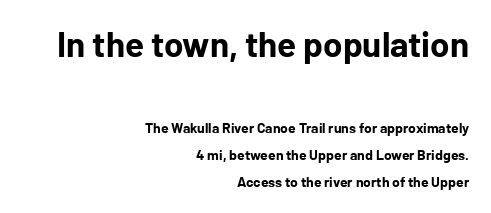
When letters stand straight like this, we call the style roman or upright. The letters advance in unequal steps, a hallmark of proportional type. Note: no serifs on the glyphs. Visually, the top section dominates because its glyphs are scaled up. How heavy is the stroke? Heavy — this is a bold.
